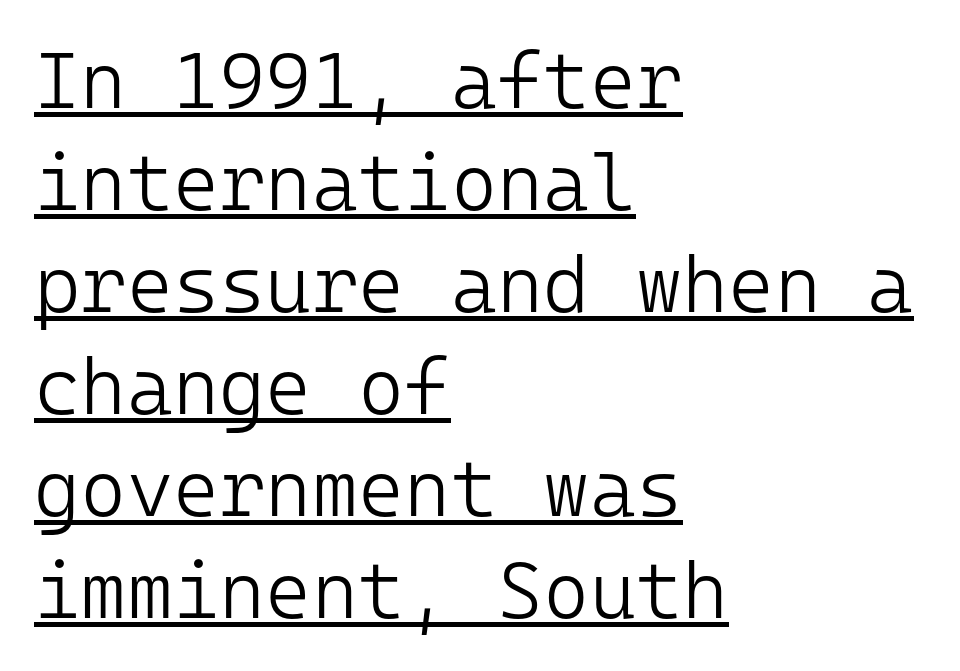
The image shows 79 px light sans-serif type, upright, monospaced; set left-aligned, normal line spacing (1.29x), normal letter spacing, underlined; low stroke contrast and a medium x-height.
